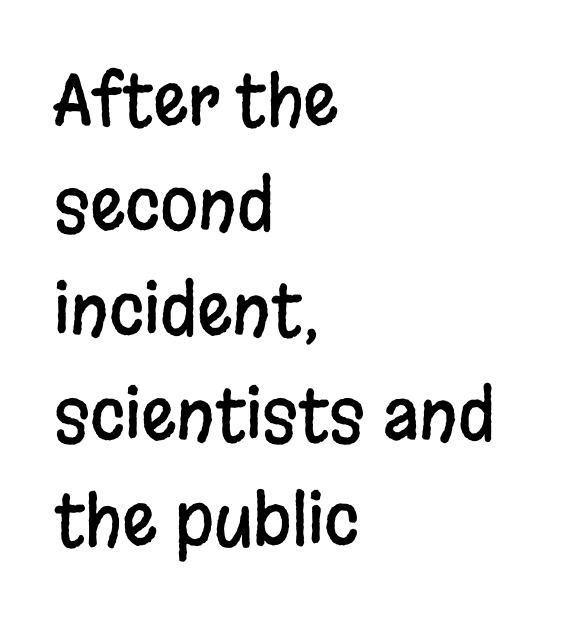
{"serif": "no", "italic": "no", "width": "condensed", "stroke_contrast": "low", "x_height": "large", "monospaced": "no", "underline": "no", "align": "left", "line_spacing": "normal", "line_spacing_ratio": 1.52, "letter_spacing": "normal", "letter_spacing_em": 0.0, "glyph_px": 69}
